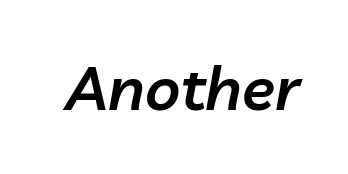
The image shows 61 px semibold type, italic (leaning right); set normal letter spacing, not underlined; low stroke contrast and a medium x-height.
